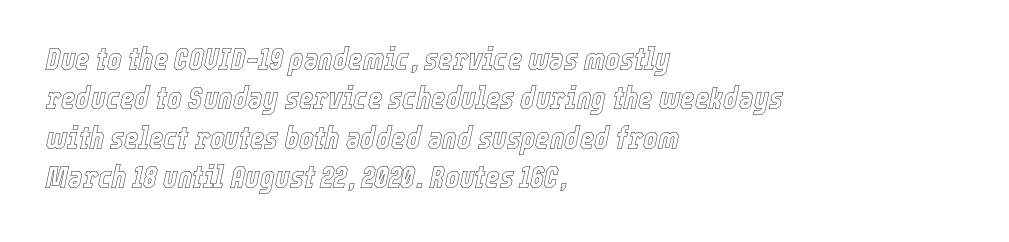
The image shows 31 px condensed type, italic (leaning right); set left-aligned, normal line spacing (1.27x), normal letter spacing, not underlined; a medium x-height.
